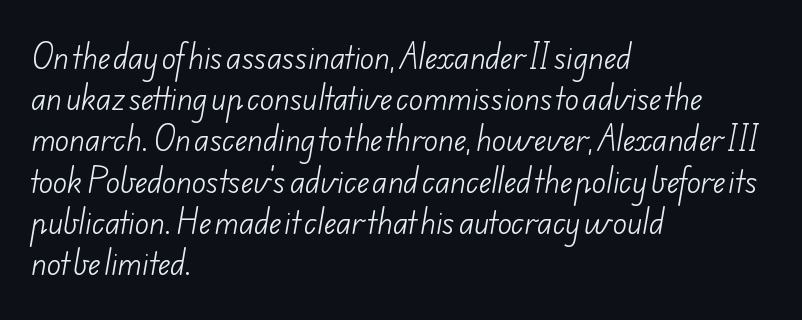
{"serif": "no", "bold": "no", "weight": "light", "width": "normal", "stroke_contrast": "low", "x_height": "small", "monospaced": "no", "underline": "no", "align": "left", "line_spacing": "normal", "line_spacing_ratio": 1.42, "letter_spacing": "normal", "letter_spacing_em": 0.0, "glyph_px": 29}
